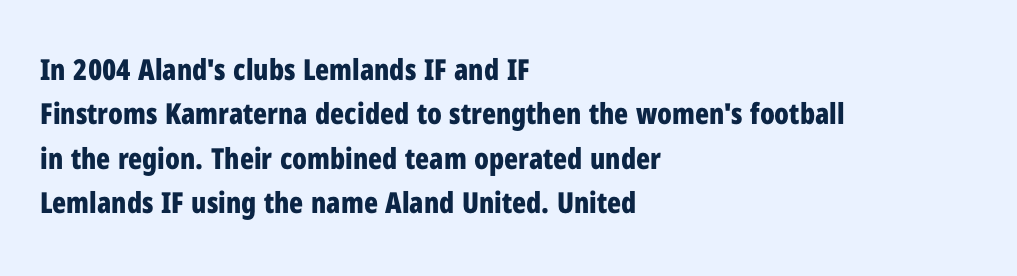
The image shows 29 px bold, condensed sans-serif type, upright; set left-aligned, normal line spacing (1.53x), normal letter spacing, not underlined; low stroke contrast and a medium x-height.
